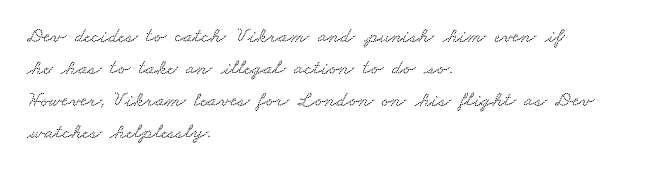
Q: Is the text underlined? A: No.
Q: How is the paragraph aligned? A: Left-aligned.
Q: Is the spacing between letters normal or unusually wide? A: Normal.
Q: Is the spacing between lines tight, normal or loose? A: Normal.
